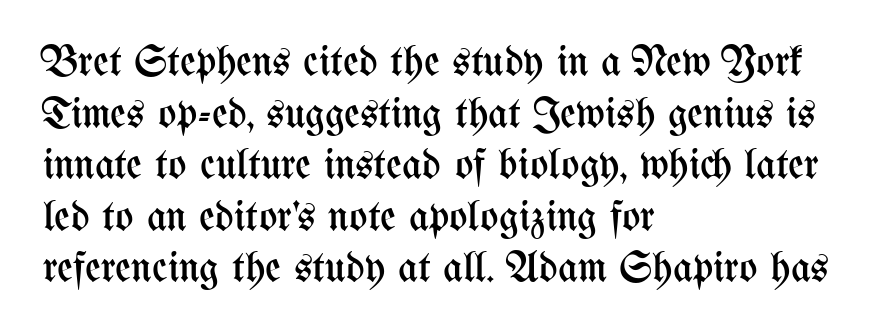
The axis of the letterforms is exactly vertical. The ragged edge is on the right, which tells us the setting is flush left. The typeface has the unassuming heft of standard copy or less. A typesetter would call this proportional, since set widths differ per character.
